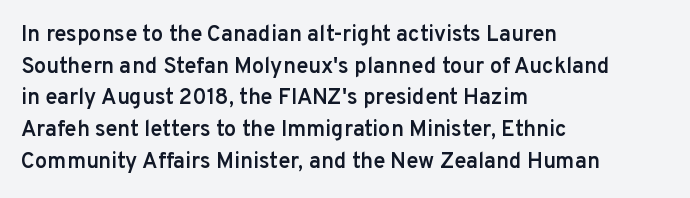
Q: Is the text bold? A: Semi-bold.
Q: Is the text italic (slanted)? A: No, it is upright.
Q: Is the text underlined? A: No.
Q: How is the paragraph aligned? A: Left-aligned.
Q: Is the spacing between letters normal or unusually wide? A: Normal.
Q: Is the spacing between lines tight, normal or loose? A: Normal.
